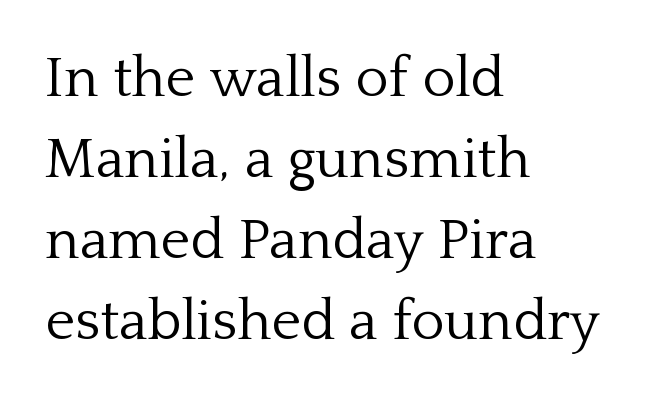
The image shows 57 px light serif type, upright; set left-aligned, normal line spacing (1.42x), normal letter spacing, not underlined; low stroke contrast and a medium x-height.
